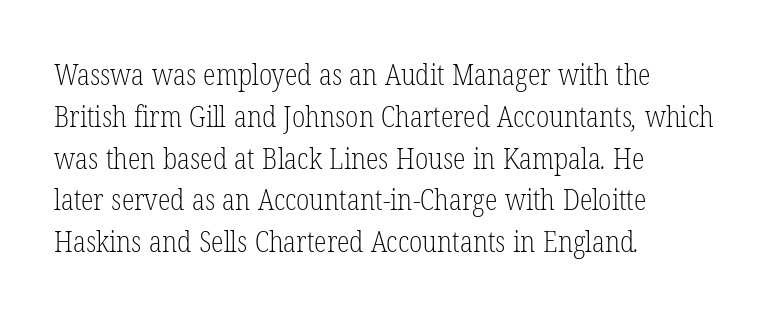
{"serif": "yes", "bold": "no", "weight": "light", "width": "condensed", "stroke_contrast": "low", "x_height": "medium", "monospaced": "no", "underline": "no", "align": "left", "line_spacing": "normal", "line_spacing_ratio": 1.44, "letter_spacing": "normal", "letter_spacing_em": 0.0, "glyph_px": 29}
